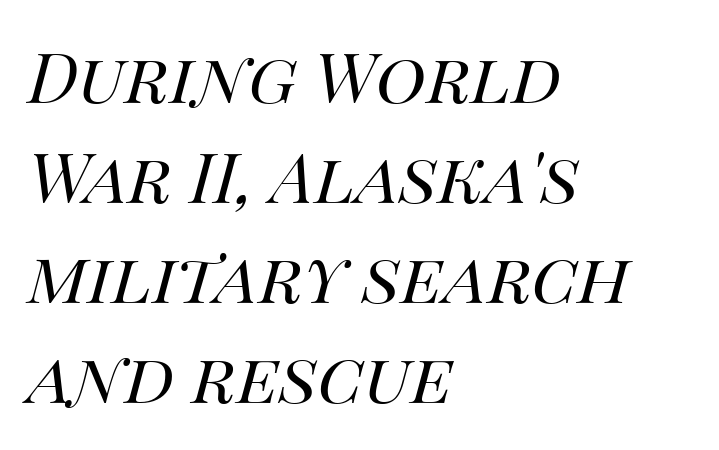
Characters are canted at an angle relative to the baseline's perpendicular. Summary of vertical rhythm: regular, with standard interline spacing. The passage shown is not bold in any degree. These lines are rendered in a variable-pitch font. What stands out about the letter spacing? Nothing — it is the standard amount. The passage shown is not underscored anywhere.
